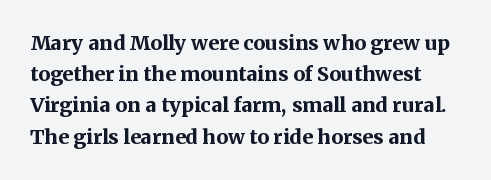
{"italic": "no", "bold": "yes", "underline": "no", "line_spacing": "normal", "line_spacing_ratio": 1.56, "letter_spacing": "normal", "letter_spacing_em": 0.0, "glyph_px": 20}
